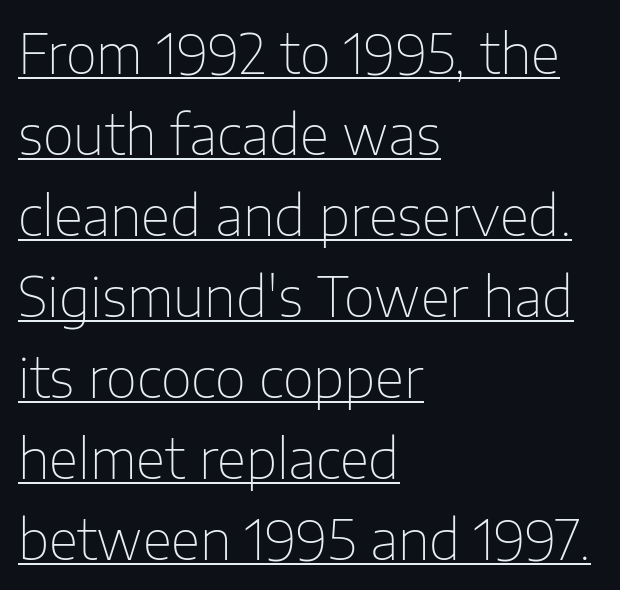
The specimen includes a rule beneath the text block's lines. Ink coverage per letter is moderate at most. This is the regular roman posture of the typeface. Classification — sans serif.
